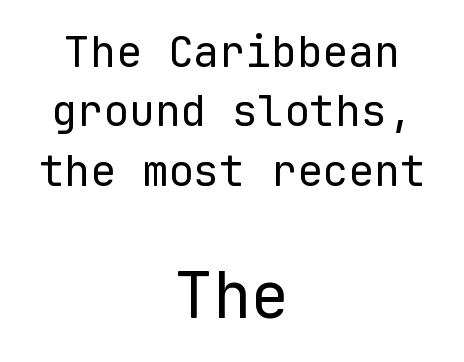
The passage shown has conventional tracking throughout. Regarding leading, the lines here are spaced in the standard way. Has an underline been added? It has not. Nope, no serifs anywhere on these letters. The weight would be labelled regular, book, light, or lighter still.
